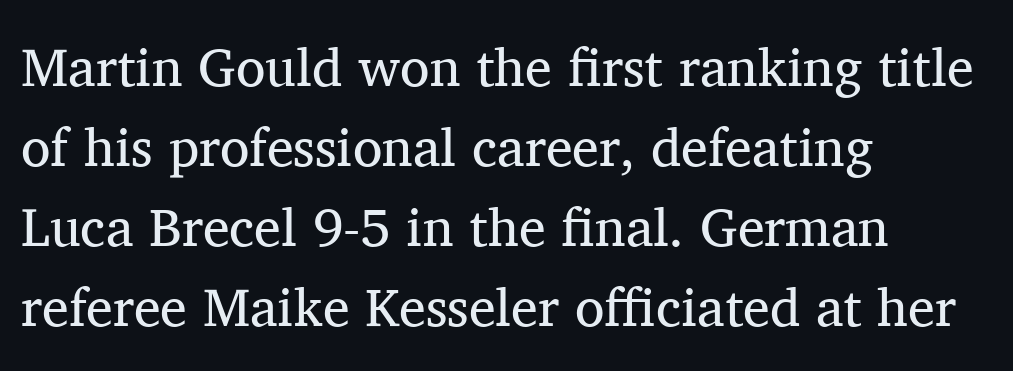
{"serif": "yes", "italic": "no", "bold": "no", "weight": "regular", "width": "normal", "stroke_contrast": "medium", "x_height": "medium", "monospaced": "no", "underline": "no", "align": "left", "line_spacing": "normal", "line_spacing_ratio": 1.48, "letter_spacing": "normal", "letter_spacing_em": 0.0, "glyph_px": 54}
